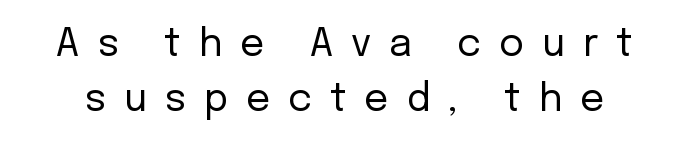
{"serif": "no", "italic": "no", "bold": "no", "weight": "regular", "width": "normal", "stroke_contrast": "low", "x_height": "medium", "monospaced": "no", "underline": "no", "line_spacing": "normal", "line_spacing_ratio": 1.44, "letter_spacing": "wide", "letter_spacing_em": 0.47, "glyph_px": 38}
